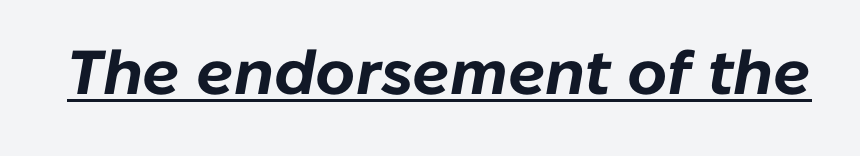
The rendering uses natural spacing where letterforms have individual widths. You can tell it's italic because the verticals aren't actually vertical. How heavy is the stroke? Heavy — this is a bold. In terms of letterspacing, this is plain default setting. Underlined type.
